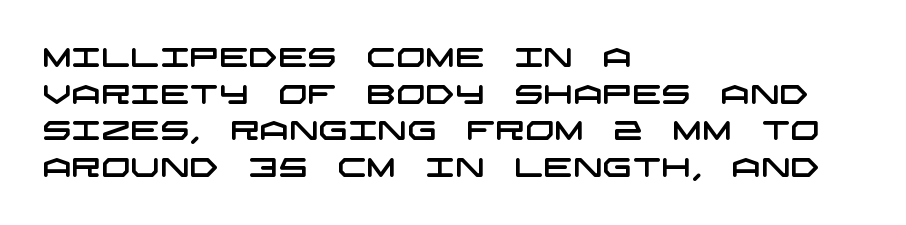
{"underline": "no", "align": "left", "line_spacing": "normal", "line_spacing_ratio": 1.41, "letter_spacing": "normal", "letter_spacing_em": 0.0, "glyph_px": 26}
